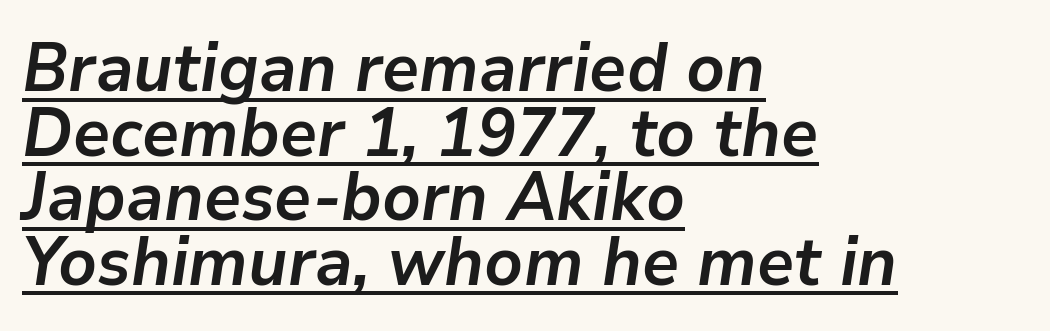
{"italic": "yes", "lean": "right", "slant_degrees": 9, "bold": "yes", "weight": "semibold", "width": "normal", "stroke_contrast": "low", "x_height": "medium", "monospaced": "no", "underline": "yes", "align": "left", "line_spacing": "tight", "line_spacing_ratio": 0.95, "letter_spacing": "normal", "letter_spacing_em": 0.0, "glyph_px": 68}
